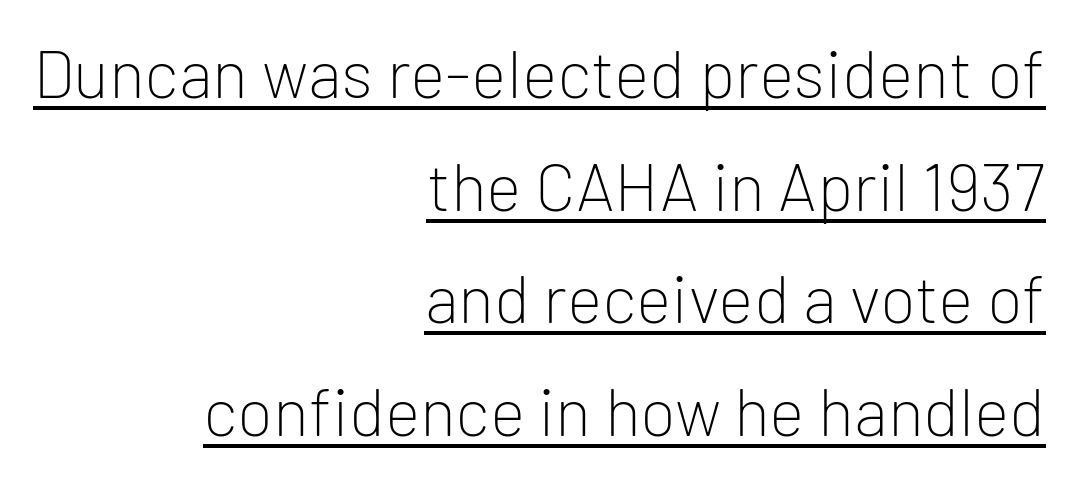
Q: Is the text bold? A: No.
Q: Is the text italic (slanted)? A: No, it is upright.
Q: Is the typeface a serif or a sans-serif typeface? A: Sans-serif.
Q: Is the text underlined? A: Yes.
Q: How is the paragraph aligned? A: Right-aligned.
Q: Is the spacing between letters normal or unusually wide? A: Normal.
Q: Is the spacing between lines tight, normal or loose? A: Normal.
Q: Width (condensed, normal, or wide)? A: Normal.
Q: Stroke contrast? A: Low.
Q: x-height? A: Medium.
Q: Monospaced? A: No.
